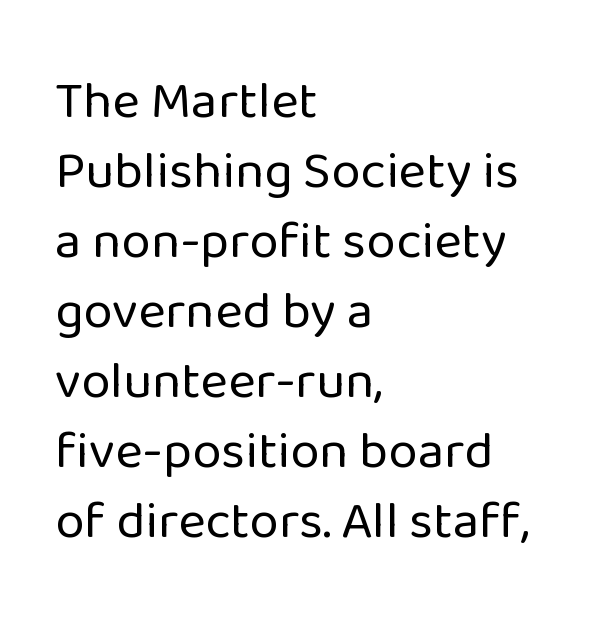
{"serif": "no", "italic": "no", "bold": "no", "weight": "regular", "width": "normal", "stroke_contrast": "low", "x_height": "medium", "monospaced": "no", "underline": "no", "align": "left", "line_spacing": "normal", "line_spacing_ratio": 1.32, "letter_spacing": "normal", "letter_spacing_em": 0.0, "glyph_px": 53}
